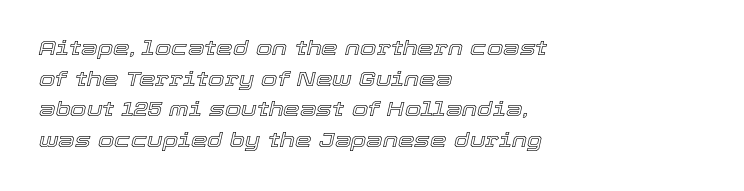
The image shows 21 px text type, italic (leaning right); set left-aligned, normal line spacing (1.46x), normal letter spacing, not underlined.
